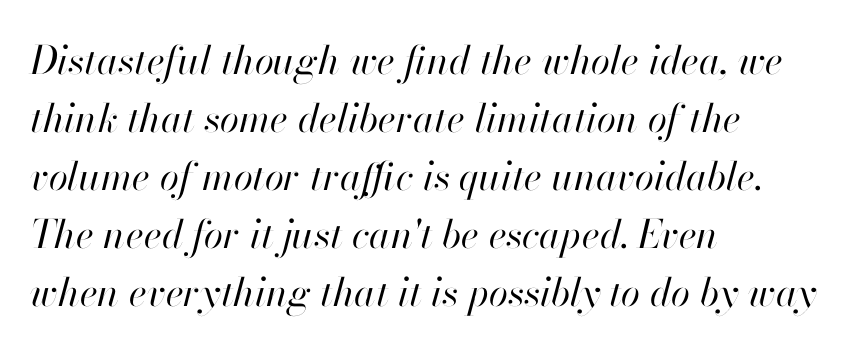
Honestly, there is no underline to notice here at all. Line starts are locked; line ends wander. These lines sit exactly where default settings would place them. Observe the ordinary spacing: letters are neighbours, not strangers. The whole block is typeset with a tilt.
